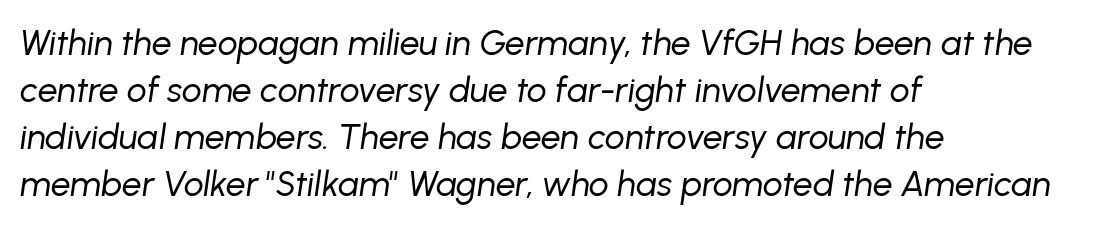
{"italic": "yes", "lean": "right", "slant_degrees": 8, "bold": "no", "weight": "regular", "width": "normal", "stroke_contrast": "low", "x_height": "medium", "monospaced": "no", "underline": "no", "align": "left", "line_spacing": "normal", "line_spacing_ratio": 1.34, "letter_spacing": "normal", "letter_spacing_em": 0.0, "glyph_px": 35}
